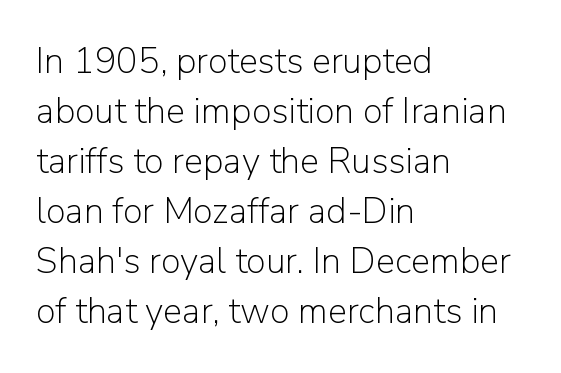
The image shows 36 px light sans-serif type, upright; set left-aligned, normal line spacing (1.39x), normal letter spacing, not underlined; low stroke contrast and a medium x-height.
